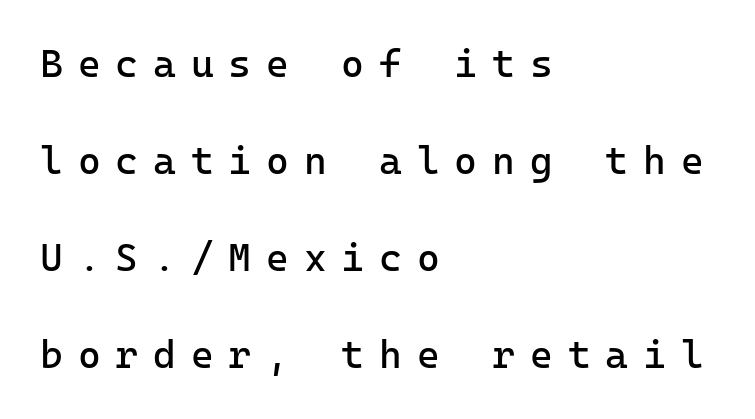
The weight would be labelled regular, book, light, or lighter still. The lettering stays uniformly vertical, giving the passage a roman look. Each word looks stretched out because of the extra space between its letters. The compositor pushed each line to the left boundary. Examine the stroke ends and you'll find no serifs.
